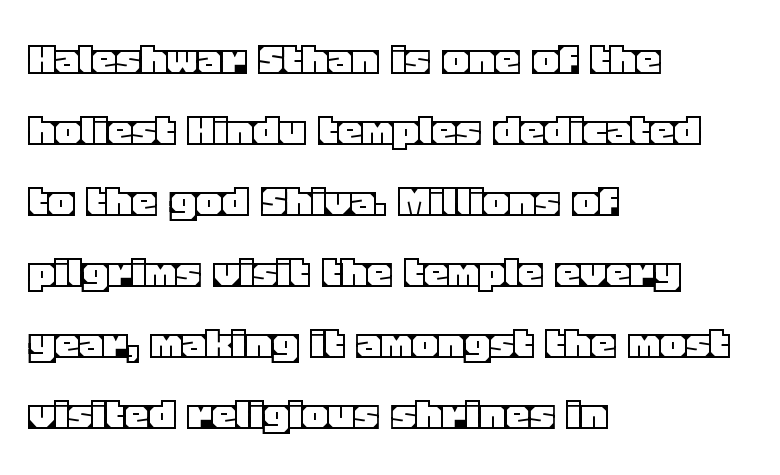
Glyph-to-glyph distance matches everyday printed text. If you measured baseline to baseline, you'd find a middling distance. Check under the words: just untouched page. A roman cut, with each character standing at attention. Line starts are locked; line ends wander.
